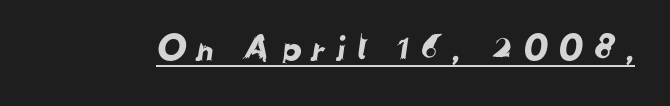
Q: Is the typeface a serif or a sans-serif typeface? A: Sans-serif.
Q: Is the text underlined? A: Yes.
Q: Is the spacing between letters normal or unusually wide? A: Unusually wide.
Q: Width (condensed, normal, or wide)? A: Normal.
Q: Stroke contrast? A: Low.
Q: x-height? A: Medium.
Q: Monospaced? A: No.
